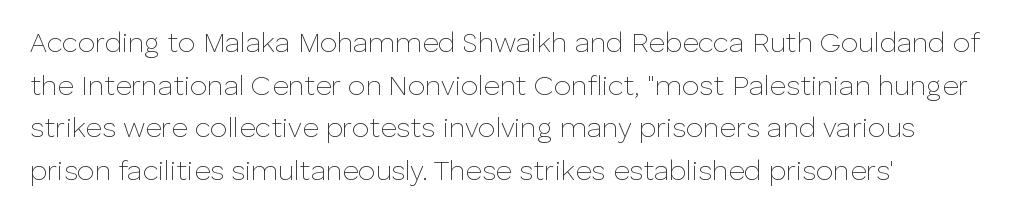
{"serif": "no", "italic": "no", "bold": "no", "weight": "thin", "width": "normal", "stroke_contrast": "low", "x_height": "medium", "monospaced": "no", "underline": "no", "align": "left", "line_spacing": "normal", "line_spacing_ratio": 1.52, "letter_spacing": "normal", "letter_spacing_em": 0.0, "glyph_px": 28}
